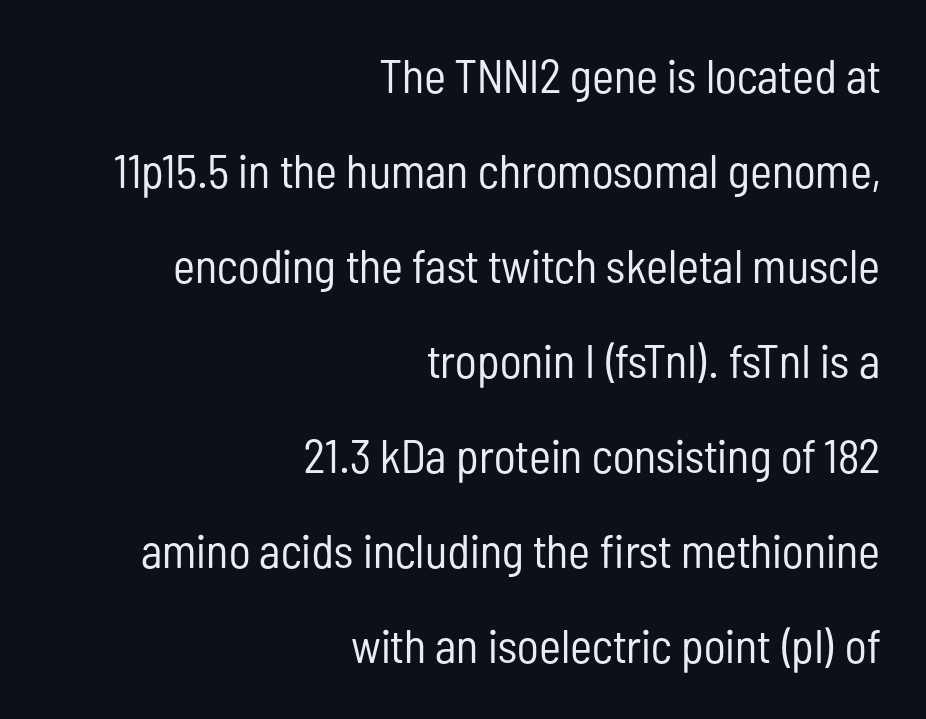
Q: Is the text bold? A: No.
Q: Is the text italic (slanted)? A: No, it is upright.
Q: Is the typeface a serif or a sans-serif typeface? A: Sans-serif.
Q: Is the text underlined? A: No.
Q: How is the paragraph aligned? A: Right-aligned.
Q: Is the spacing between letters normal or unusually wide? A: Normal.
Q: Is the spacing between lines tight, normal or loose? A: Loose.
Q: Width (condensed, normal, or wide)? A: Condensed.
Q: Stroke contrast? A: Low.
Q: x-height? A: Medium.
Q: Monospaced? A: No.
